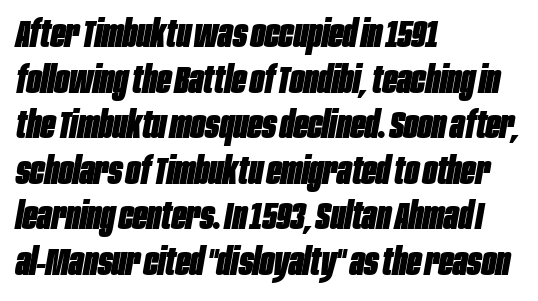
{"italic": "yes", "lean": "right", "slant_degrees": 10, "bold": "yes", "weight": "heavy", "width": "condensed", "stroke_contrast": "low", "x_height": "large", "monospaced": "no", "underline": "no", "align": "left", "line_spacing_ratio": 1.2, "letter_spacing": "normal", "letter_spacing_em": 0.0, "glyph_px": 38}
